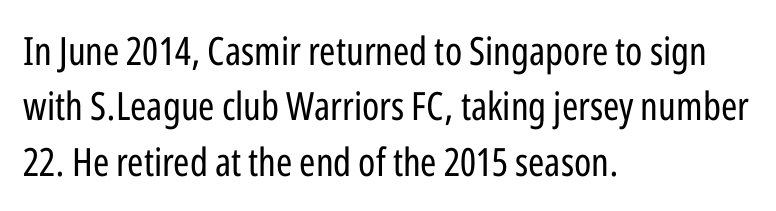
The image shows 39 px regular-weight, condensed sans-serif type, upright; set left-aligned, normal line spacing (1.42x), normal letter spacing, not underlined; low stroke contrast and a medium x-height.
